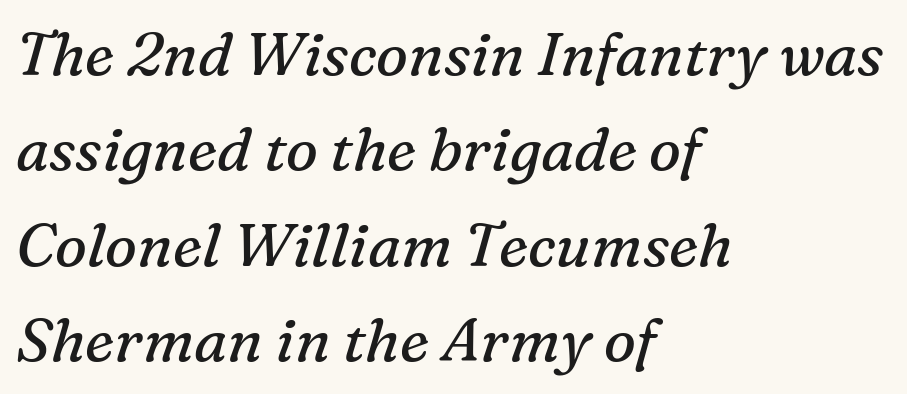
Q: Is the text bold? A: No.
Q: Is the text italic (slanted)? A: Yes, it leans right by about 16 degrees.
Q: Is the typeface a serif or a sans-serif typeface? A: Serif.
Q: Is the text underlined? A: No.
Q: How is the paragraph aligned? A: Left-aligned.
Q: Is the spacing between letters normal or unusually wide? A: Normal.
Q: Is the spacing between lines tight, normal or loose? A: Normal.
Q: Width (condensed, normal, or wide)? A: Normal.
Q: Stroke contrast? A: Medium.
Q: x-height? A: Medium.
Q: Monospaced? A: No.
